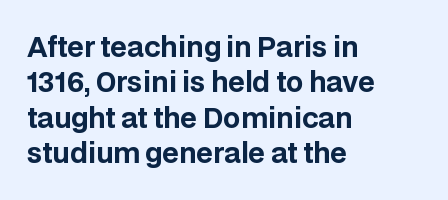
The image shows 27 px bold type, upright; set left-aligned, normal line spacing (1.31x), normal letter spacing, not underlined.
